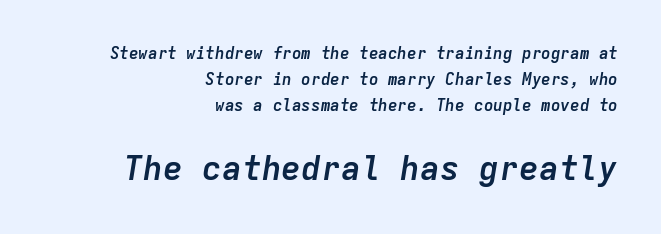
Q: Is the text bold? A: Yes.
Q: Is the text italic (slanted)? A: Yes, it leans right by about 9 degrees.
Q: Is the text underlined? A: No.
Q: How is the paragraph aligned? A: Right-aligned.
Q: Is the spacing between letters normal or unusually wide? A: Normal.
Q: Is the spacing between lines tight, normal or loose? A: Normal.
Q: Which block of text is set in a larger size, the first (top) or the second (bottom)? A: The second (bottom) one.
Q: Width (condensed, normal, or wide)? A: Normal.
Q: Stroke contrast? A: Low.
Q: x-height? A: Medium.
Q: Monospaced? A: Yes.
